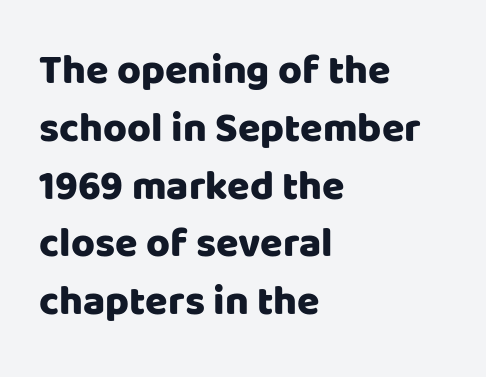
{"serif": "no", "italic": "no", "width": "normal", "stroke_contrast": "low", "x_height": "large", "monospaced": "no", "underline": "no", "align": "left", "line_spacing": "normal", "line_spacing_ratio": 1.41, "letter_spacing": "normal", "letter_spacing_em": 0.0, "glyph_px": 41}
